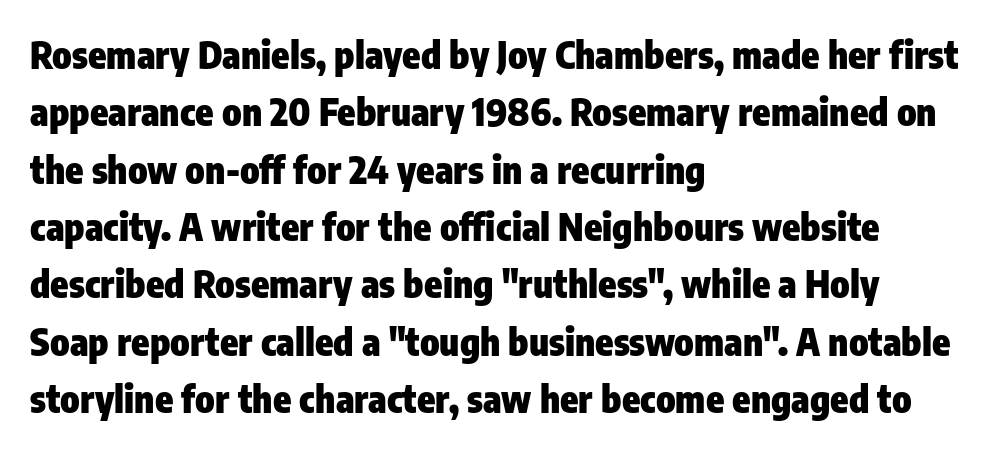
Layout note: lines flush left. What kind of face is this? One without serifs — a sans. Looks like regular typesetting: each glyph gets only the width it needs. The typography opts for an upright posture over an oblique one. The passage shown is not underscored anywhere.
